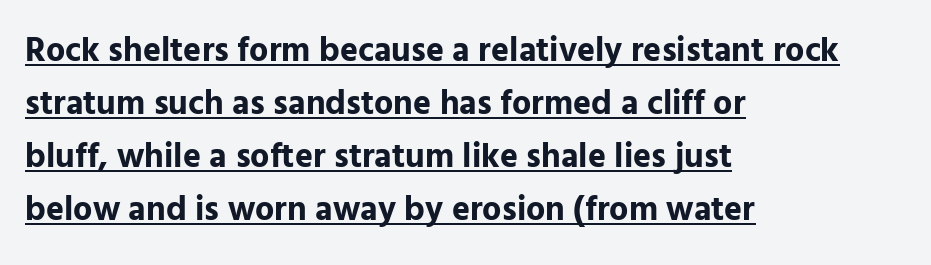
You can tell from the bare stems that sans-serif type was used. Does the weight exceed regular? Yes, all the way to bold. Descenders here cross a horizontal rule under the line. Each letter keeps its own natural width here, so spacing adapts to shape. Reading down the block, your eye returns to a fixed left position each line. If you drew a line through each stem, it would be perfectly vertical.
